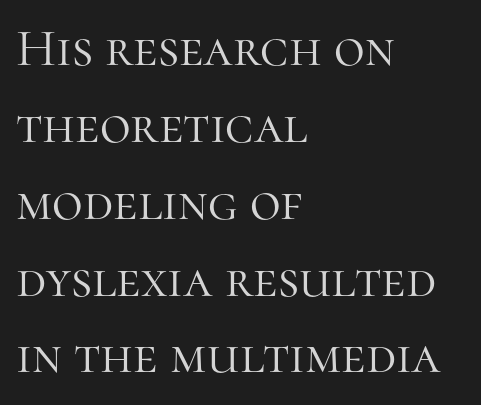
{"serif": "yes", "italic": "no", "bold": "no", "weight": "light", "width": "normal", "stroke_contrast": "high", "x_height": "medium", "monospaced": "no", "underline": "no", "align": "left", "line_spacing": "normal", "line_spacing_ratio": 1.45, "letter_spacing": "normal", "letter_spacing_em": 0.0, "glyph_px": 53}
